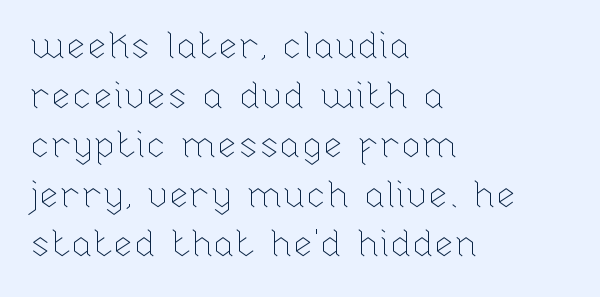
Stems and bowls with no extra thickness — not bold. Successive baselines arrive at the customary interval. The gaps between neighbouring characters are ordinary and unremarkable. Every stem runs plumb, perpendicular to the baseline.
